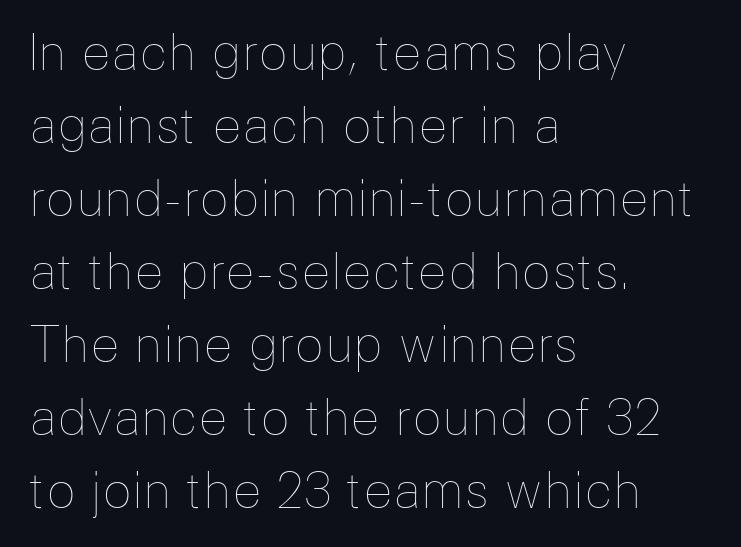
The image shows 49 px thin type, upright; set left-aligned, normal line spacing (1.49x), normal letter spacing, not underlined; low stroke contrast and a medium x-height.
